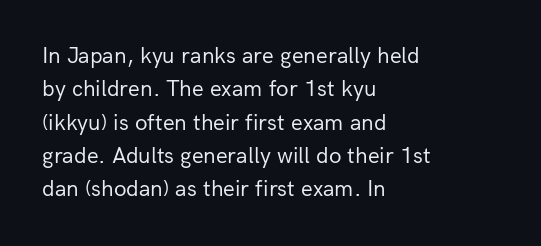
Q: Is the text bold? A: No.
Q: Is the text italic (slanted)? A: No, it is upright.
Q: Is the text underlined? A: No.
Q: How is the paragraph aligned? A: Left-aligned.
Q: Is the spacing between letters normal or unusually wide? A: Normal.
Q: Is the spacing between lines tight, normal or loose? A: Normal.
